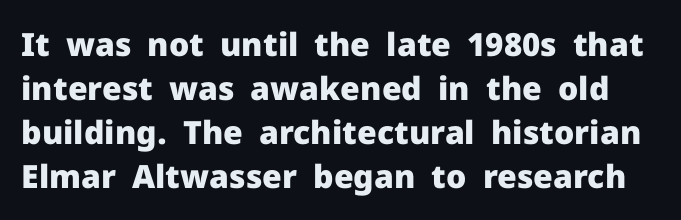
The image shows 32 px heavy sans-serif type, upright; set normal line spacing (1.38x), normal letter spacing, not underlined; low stroke contrast and a medium x-height.
